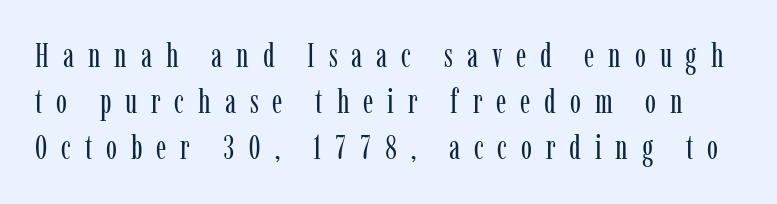
Q: Is the text bold? A: No.
Q: Is the text italic (slanted)? A: No, it is upright.
Q: Is the typeface a serif or a sans-serif typeface? A: Serif.
Q: Is the text underlined? A: No.
Q: Is the spacing between letters normal or unusually wide? A: Unusually wide.
Q: Is the spacing between lines tight, normal or loose? A: Normal.
Q: Width (condensed, normal, or wide)? A: Condensed.
Q: Stroke contrast? A: Low.
Q: x-height? A: Medium.
Q: Monospaced? A: No.
